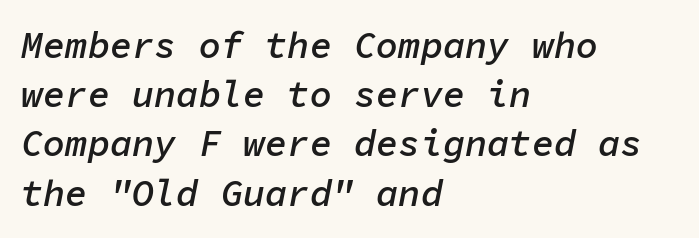
This rendering leaves character spacing at its baseline value. Think of a typewriter: that constant character pitch is what you see here. The typesetter chose a ragged-right arrangement here. The passage shown is semibold, sitting just below true bold. Any mark beneath the type? The region is blank.
